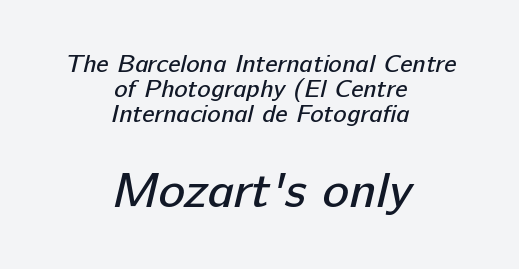
Q: Is the text bold? A: No.
Q: Is the typeface a serif or a sans-serif typeface? A: Sans-serif.
Q: Is the text underlined? A: No.
Q: How is the paragraph aligned? A: Centered.
Q: Is the spacing between letters normal or unusually wide? A: Normal.
Q: Is the spacing between lines tight, normal or loose? A: Tight.
Q: Which block of text is set in a larger size, the first (top) or the second (bottom)? A: The second (bottom) one.
Q: Width (condensed, normal, or wide)? A: Normal.
Q: Stroke contrast? A: Low.
Q: x-height? A: Medium.
Q: Monospaced? A: No.
